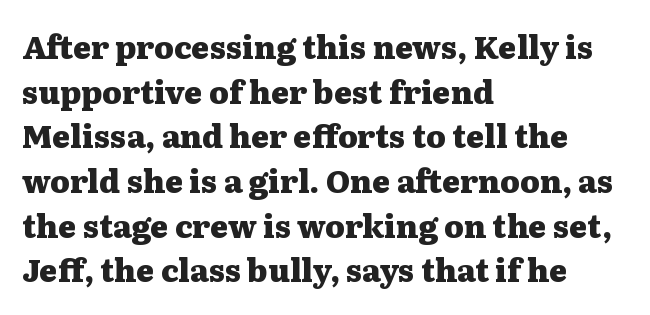
The image shows 31 px heavy, wide serif type, upright; set left-aligned, normal line spacing (1.44x), normal letter spacing, not underlined; medium stroke contrast and a medium x-height.
